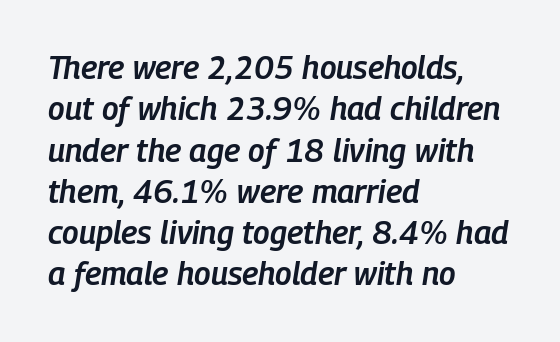
Q: Is the text bold? A: Semi-bold.
Q: Is the text italic (slanted)? A: Yes, it leans right by about 9 degrees.
Q: Is the text underlined? A: No.
Q: How is the paragraph aligned? A: Left-aligned.
Q: Is the spacing between letters normal or unusually wide? A: Normal.
Q: Is the spacing between lines tight, normal or loose? A: Normal.
Q: Width (condensed, normal, or wide)? A: Condensed.
Q: Stroke contrast? A: Low.
Q: x-height? A: Medium.
Q: Monospaced? A: No.
